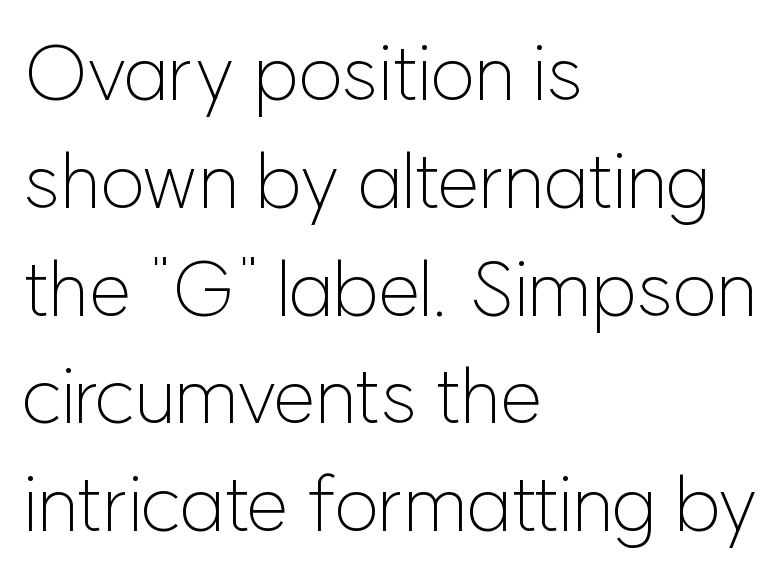
{"serif": "no", "italic": "no", "bold": "no", "weight": "light", "width": "normal", "stroke_contrast": "low", "x_height": "medium", "monospaced": "no", "underline": "no", "align": "left", "line_spacing": "normal", "line_spacing_ratio": 1.4, "letter_spacing": "normal", "letter_spacing_em": 0.0, "glyph_px": 77}
